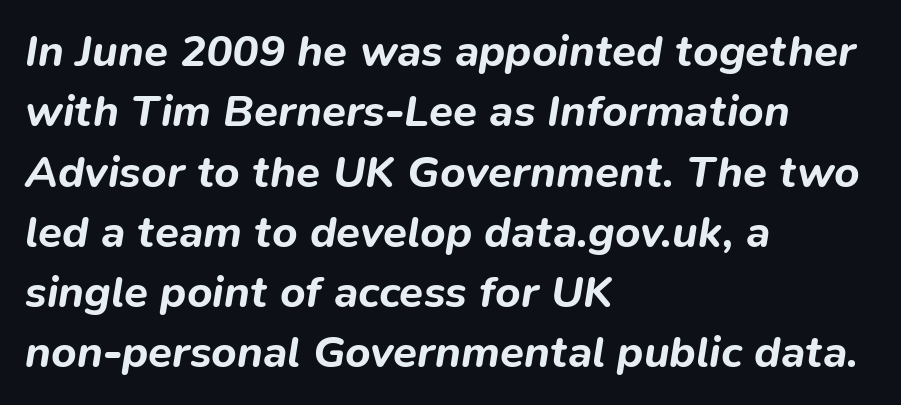
{"italic": "yes", "lean": "right", "slant_degrees": 9, "bold": "yes", "weight": "bold", "width": "normal", "stroke_contrast": "low", "x_height": "medium", "monospaced": "no", "underline": "no", "align": "left", "line_spacing": "normal", "line_spacing_ratio": 1.37, "letter_spacing": "normal", "letter_spacing_em": 0.0, "glyph_px": 44}
